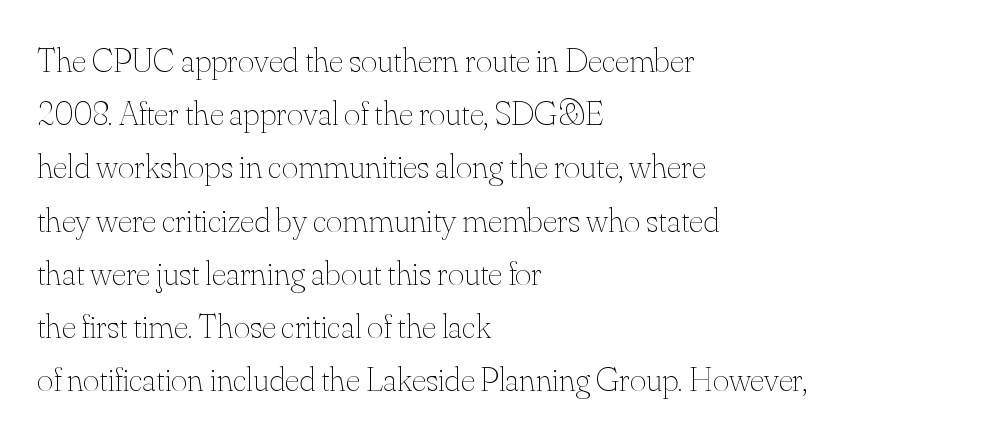
The image shows 35 px thin type, upright; set left-aligned, normal line spacing (1.52x), normal letter spacing, not underlined; medium stroke contrast and a small x-height.
